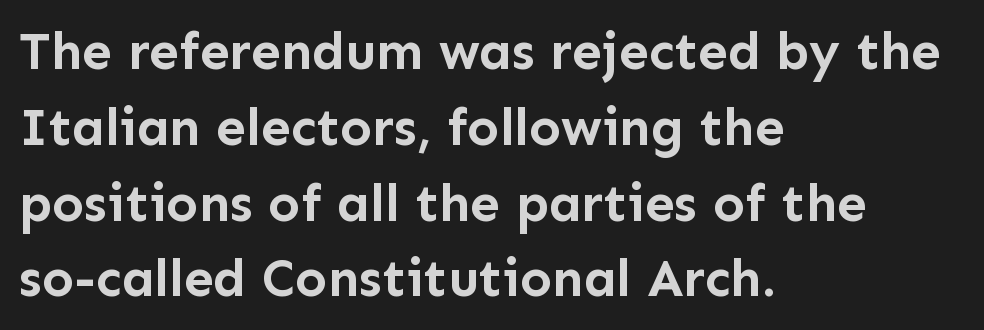
{"serif": "no", "italic": "no", "bold": "yes", "weight": "semibold", "width": "normal", "stroke_contrast": "low", "x_height": "medium", "monospaced": "no", "underline": "no", "align": "left", "line_spacing": "normal", "line_spacing_ratio": 1.43, "letter_spacing": "normal", "letter_spacing_em": 0.0, "glyph_px": 53}
